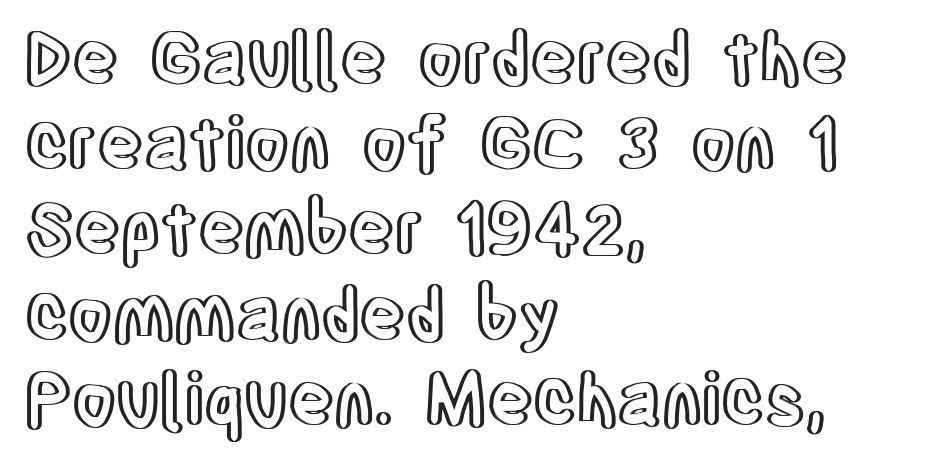
Q: Is the text italic (slanted)? A: No, it is upright.
Q: Is the text underlined? A: No.
Q: How is the paragraph aligned? A: Left-aligned.
Q: Is the spacing between letters normal or unusually wide? A: Normal.
Q: Width (condensed, normal, or wide)? A: Condensed.
Q: x-height? A: Large.
Q: Monospaced? A: No.
